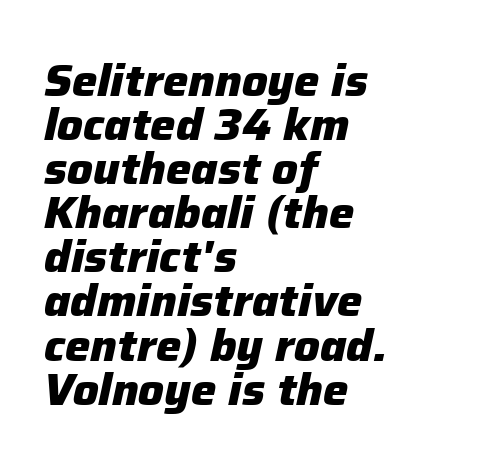
Typeset ragged right — the left edge is the straight one. Standard letterfit; no display-style spreading of the glyphs. Check under the words: just untouched page. These lines were composed using italics. Successive baselines arrive quickly, one right under another. These words are printed bold, with thick strokes throughout.
